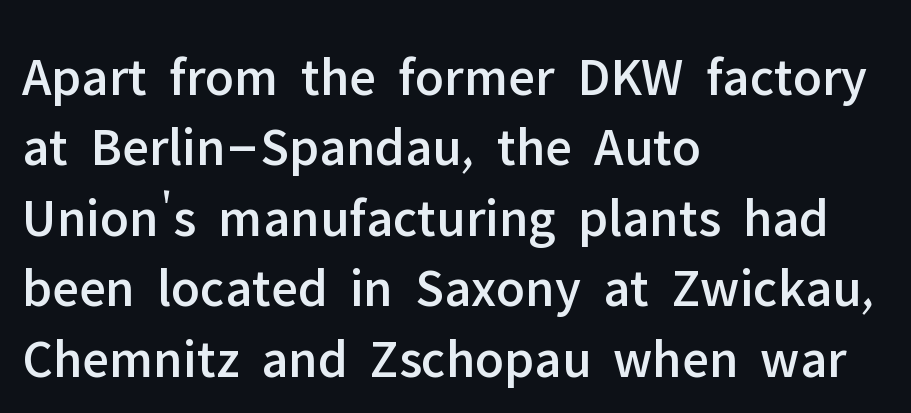
{"serif": "no", "italic": "no", "width": "normal", "stroke_contrast": "low", "x_height": "medium", "monospaced": "no", "underline": "no", "align": "left", "line_spacing": "normal", "line_spacing_ratio": 1.28, "letter_spacing": "normal", "letter_spacing_em": 0.0, "glyph_px": 55}
